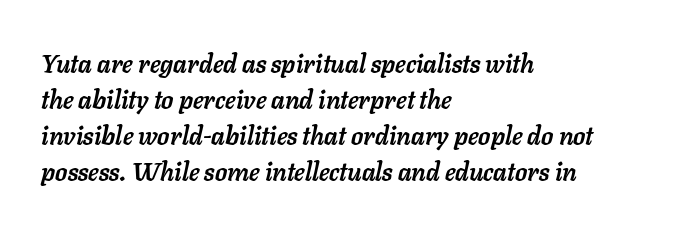
The image shows 25 px bold type, italic (leaning right); set left-aligned, normal line spacing (1.44x), normal letter spacing, not underlined.
